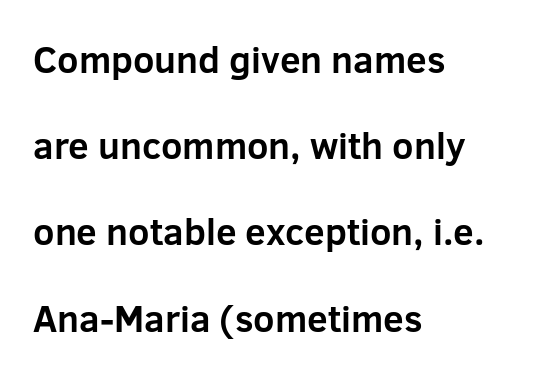
{"serif": "no", "italic": "no", "bold": "yes", "weight": "bold", "width": "normal", "stroke_contrast": "low", "x_height": "medium", "monospaced": "no", "underline": "no", "align": "left", "line_spacing": "loose", "line_spacing_ratio": 2.33, "letter_spacing": "normal", "letter_spacing_em": 0.0, "glyph_px": 37}
